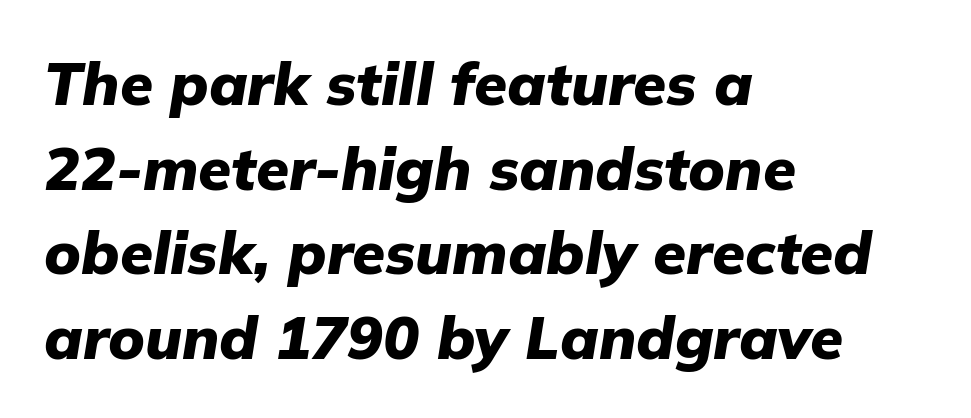
{"italic": "yes", "lean": "right", "slant_degrees": 9, "bold": "yes", "weight": "heavy", "width": "normal", "stroke_contrast": "low", "x_height": "medium", "monospaced": "no", "underline": "no", "align": "left", "line_spacing": "normal", "line_spacing_ratio": 1.41, "letter_spacing": "normal", "letter_spacing_em": 0.0, "glyph_px": 60}
